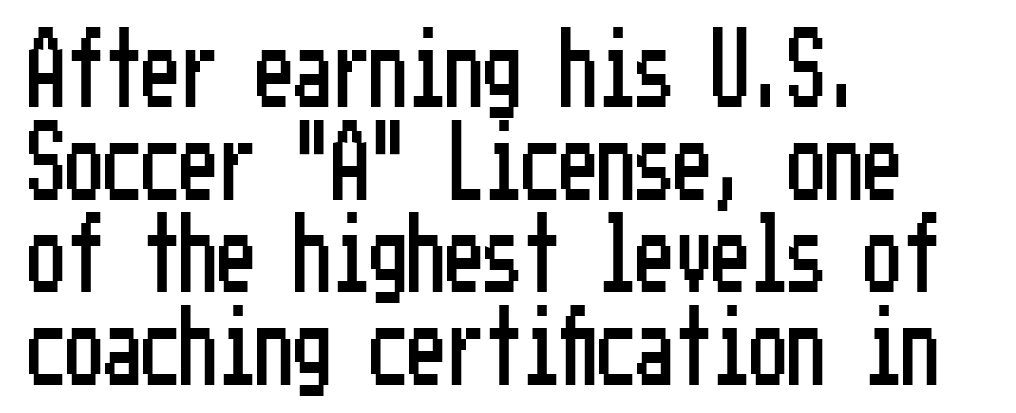
{"serif": "no", "italic": "no", "width": "condensed", "stroke_contrast": "low", "x_height": "medium", "underline": "no", "align": "left", "line_spacing_ratio": 1.22, "letter_spacing": "normal", "letter_spacing_em": 0.0, "glyph_px": 76}
